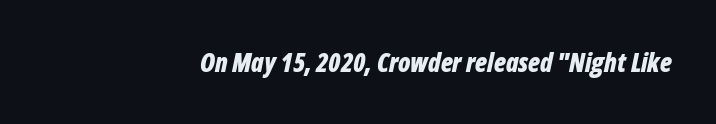
{"italic": "yes", "lean": "right", "slant_degrees": 12, "bold": "yes", "underline": "no", "letter_spacing": "normal", "letter_spacing_em": 0.0, "glyph_px": 26}
